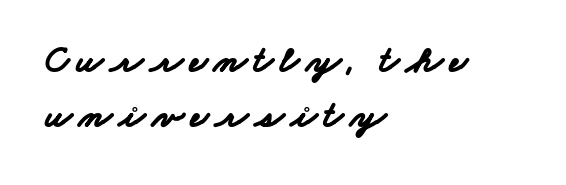
Q: Is the text bold? A: Yes.
Q: Is the typeface a serif or a sans-serif typeface? A: Sans-serif.
Q: Is the text underlined? A: No.
Q: How is the paragraph aligned? A: Left-aligned.
Q: Is the spacing between lines tight, normal or loose? A: Normal.
Q: Width (condensed, normal, or wide)? A: Wide.
Q: Stroke contrast? A: Low.
Q: x-height? A: Small.
Q: Monospaced? A: No.
